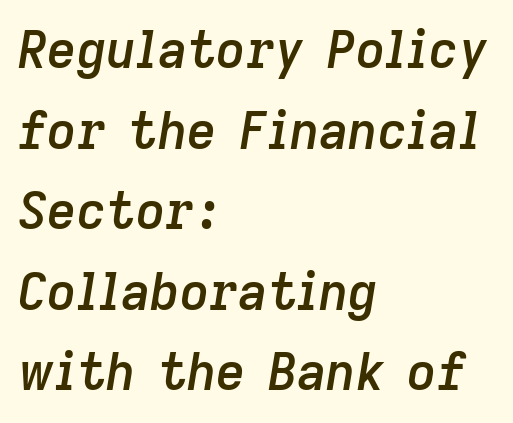
Q: Is the text bold? A: Semi-bold.
Q: Is the text italic (slanted)? A: Yes, it leans right by about 9 degrees.
Q: Is the text underlined? A: No.
Q: How is the paragraph aligned? A: Left-aligned.
Q: Is the spacing between letters normal or unusually wide? A: Normal.
Q: Is the spacing between lines tight, normal or loose? A: Normal.
Q: Width (condensed, normal, or wide)? A: Normal.
Q: Stroke contrast? A: Low.
Q: x-height? A: Medium.
Q: Monospaced? A: No.
